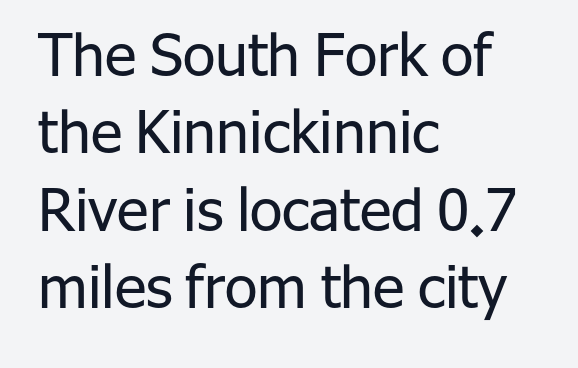
The image shows 59 px regular-weight sans-serif type, upright; set left-aligned, normal line spacing (1.31x), normal letter spacing, not underlined; low stroke contrast and a medium x-height.
